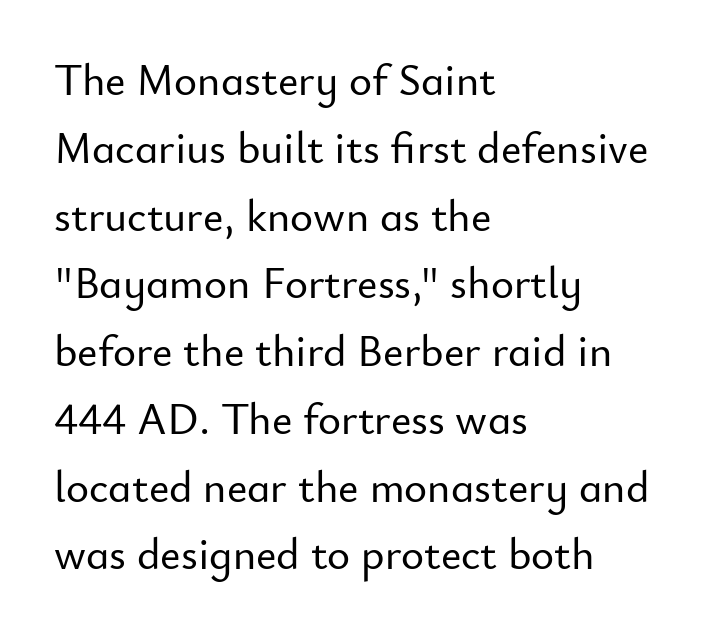
Q: Is the text italic (slanted)? A: No, it is upright.
Q: Is the typeface a serif or a sans-serif typeface? A: Sans-serif.
Q: Is the text underlined? A: No.
Q: How is the paragraph aligned? A: Left-aligned.
Q: Is the spacing between letters normal or unusually wide? A: Normal.
Q: Is the spacing between lines tight, normal or loose? A: Normal.
Q: Width (condensed, normal, or wide)? A: Normal.
Q: Stroke contrast? A: Low.
Q: x-height? A: Small.
Q: Monospaced? A: No.
